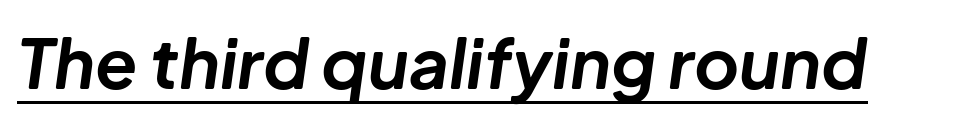
{"italic": "yes", "lean": "right", "slant_degrees": 8, "bold": "yes", "weight": "bold", "width": "normal", "stroke_contrast": "low", "x_height": "medium", "monospaced": "no", "underline": "yes", "letter_spacing": "normal", "letter_spacing_em": 0.0, "glyph_px": 69}
